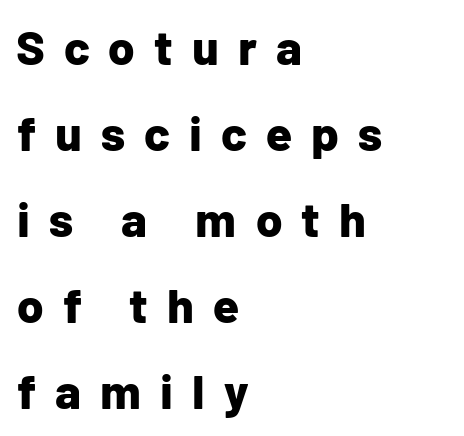
The font's upright variant was chosen for this text. Regarding serifs, this sample does without them. A typesetter would call this heavily tracked-out type. These lines are rendered in a variable-pitch font. Does the copy run flush right? No — it runs flush left. Beneath every word, the page is bare.
